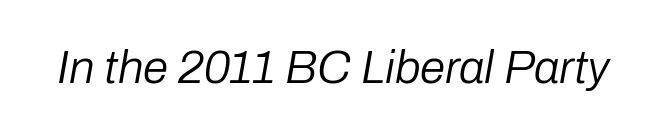
The typography opts for an oblique posture over an upright one. No chunkiness to these letters — they're not bold. A typesetter would call this zero additional tracking. A typesetter would call this proportional, since set widths differ per character. Honestly, there is no underline to notice here at all.
